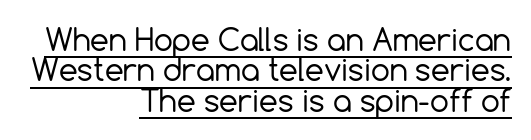
Q: Is the text bold? A: No.
Q: Is the text italic (slanted)? A: No, it is upright.
Q: Is the typeface a serif or a sans-serif typeface? A: Sans-serif.
Q: Is the text underlined? A: Yes.
Q: How is the paragraph aligned? A: Right-aligned.
Q: Is the spacing between letters normal or unusually wide? A: Normal.
Q: Is the spacing between lines tight, normal or loose? A: Tight.
Q: Width (condensed, normal, or wide)? A: Normal.
Q: x-height? A: Medium.
Q: Monospaced? A: No.
